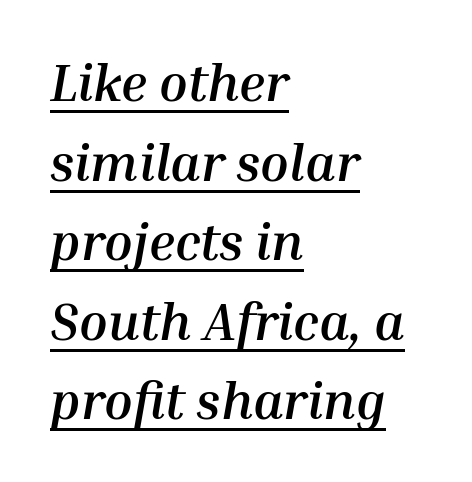
{"italic": "yes", "lean": "right", "slant_degrees": 10, "bold": "yes", "weight": "semibold", "width": "normal", "stroke_contrast": "medium", "x_height": "medium", "monospaced": "no", "underline": "yes", "align": "left", "line_spacing": "normal", "line_spacing_ratio": 1.53, "letter_spacing": "normal", "letter_spacing_em": 0.0, "glyph_px": 52}
